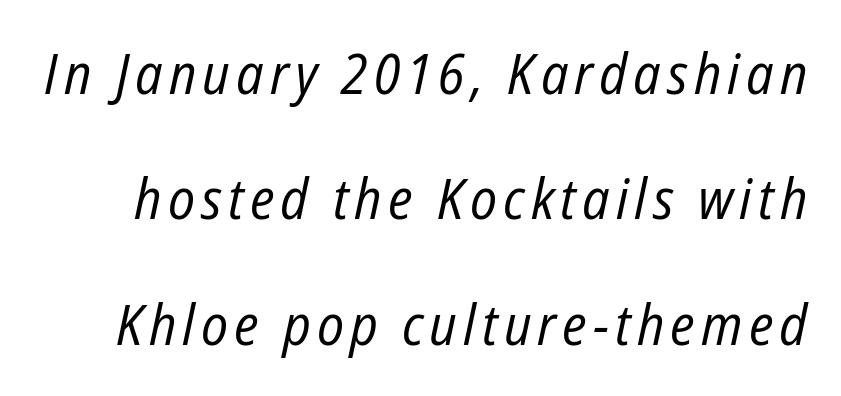
Q: Is the text bold? A: No.
Q: Is the text italic (slanted)? A: Yes, it leans right by about 12 degrees.
Q: Is the text underlined? A: No.
Q: Is the spacing between lines tight, normal or loose? A: Loose.
Q: Width (condensed, normal, or wide)? A: Condensed.
Q: Stroke contrast? A: Low.
Q: x-height? A: Medium.
Q: Monospaced? A: No.
